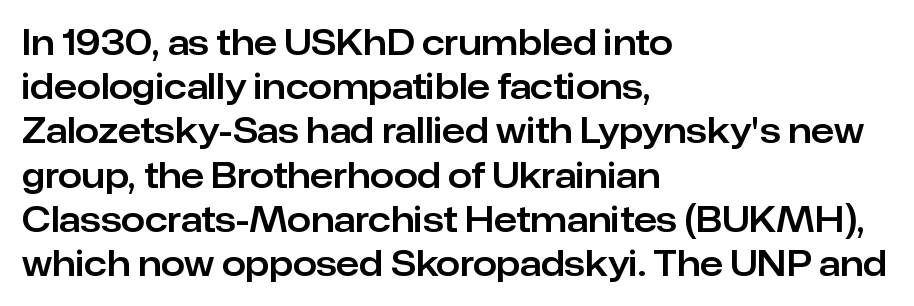
The passage shown is typeset with a sans-serif family. The rendering anchors every line to the left-hand side. Just letters on the line, the space beneath them empty. If you measured baseline to baseline, you'd find a middling distance. Is this a fixed-width face? No — the glyphs have proportional, varying widths. Every character sits straight up, as roman type does.
